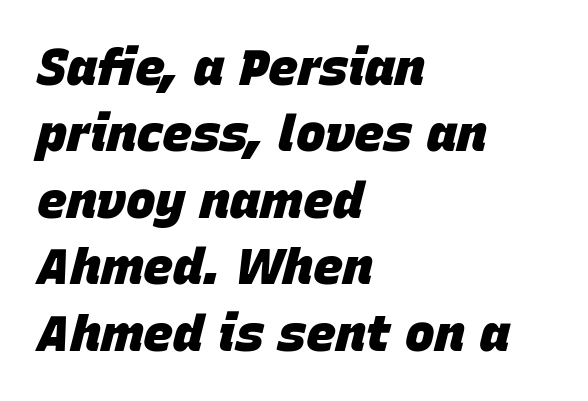
{"italic": "yes", "lean": "right", "slant_degrees": 15, "bold": "yes", "weight": "heavy", "width": "normal", "stroke_contrast": "low", "x_height": "large", "monospaced": "no", "underline": "no", "align": "left", "line_spacing": "normal", "line_spacing_ratio": 1.33, "letter_spacing": "normal", "letter_spacing_em": 0.0, "glyph_px": 50}
